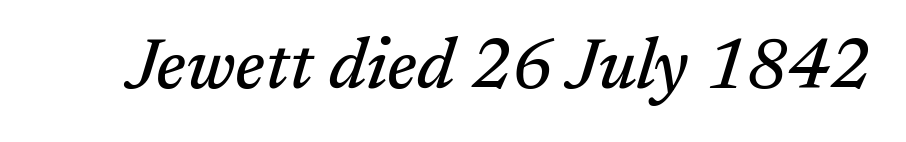
{"serif": "yes", "italic": "yes", "lean": "right", "slant_degrees": 17, "width": "normal", "stroke_contrast": "medium", "x_height": "medium", "monospaced": "no", "underline": "no", "letter_spacing": "normal", "letter_spacing_em": 0.0, "glyph_px": 71}
